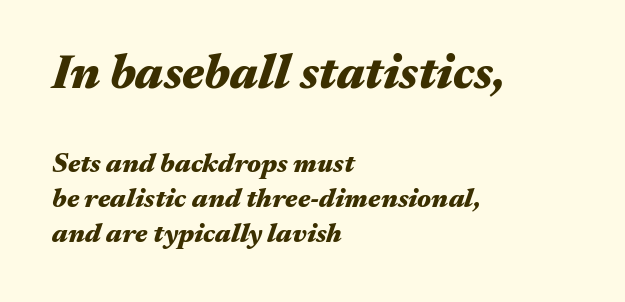
Underlining? Definitely not there. Casual observation: everything's shoved over to the left. Interline gaps are of average width in this sample. The emphasis by scale lands on block number one, above.
